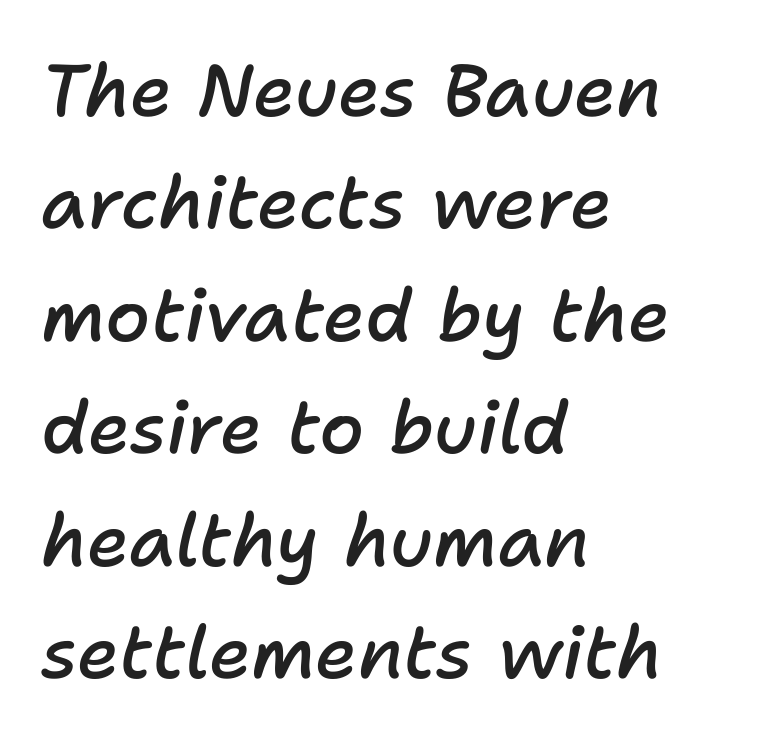
Q: Is the text bold? A: Semi-bold.
Q: Is the text italic (slanted)? A: Yes, it leans right by about 11 degrees.
Q: Is the text underlined? A: No.
Q: How is the paragraph aligned? A: Left-aligned.
Q: Is the spacing between letters normal or unusually wide? A: Normal.
Q: Is the spacing between lines tight, normal or loose? A: Normal.
Q: Width (condensed, normal, or wide)? A: Normal.
Q: Stroke contrast? A: Low.
Q: x-height? A: Medium.
Q: Monospaced? A: No.
